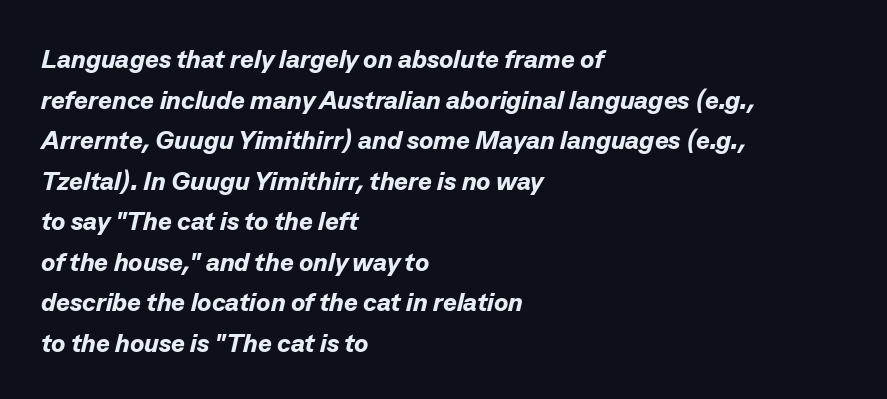
Would a proofreader flag this as italicized? Yes. Each new line begins a customary step beneath the previous one. There is no visible air inserted between adjacent glyphs. Each line starts at the same left margin while the right side varies.
